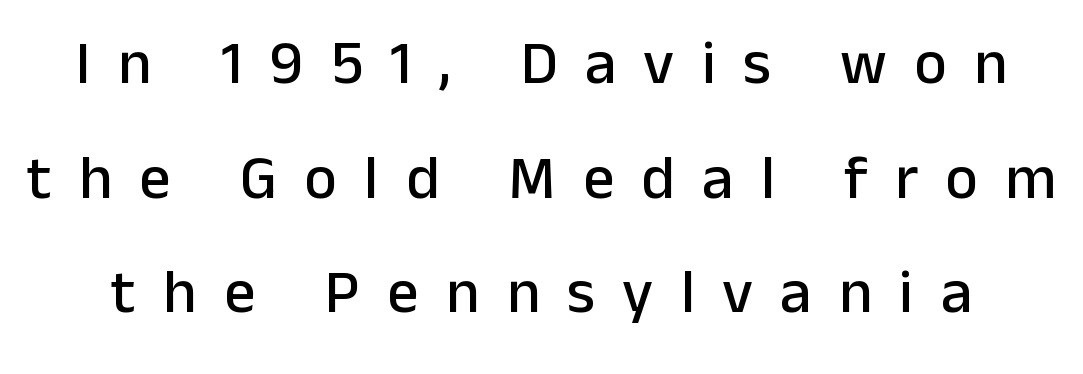
Q: Is the text italic (slanted)? A: No, it is upright.
Q: Is the typeface a serif or a sans-serif typeface? A: Sans-serif.
Q: Is the text underlined? A: No.
Q: Is the spacing between letters normal or unusually wide? A: Unusually wide.
Q: Width (condensed, normal, or wide)? A: Normal.
Q: Stroke contrast? A: Low.
Q: x-height? A: Medium.
Q: Monospaced? A: No.
